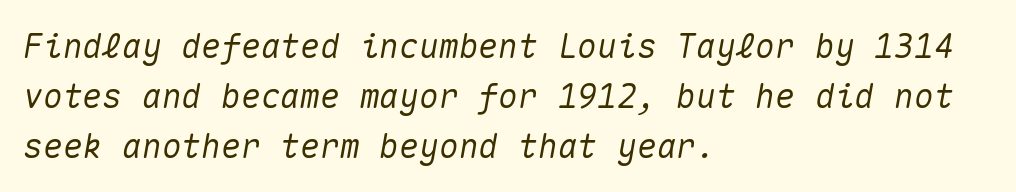
{"italic": "yes", "lean": "right", "slant_degrees": 10, "width": "normal", "stroke_contrast": "medium", "x_height": "medium", "monospaced": "yes", "underline": "no", "align": "left", "line_spacing": "normal", "line_spacing_ratio": 1.51, "letter_spacing": "normal", "letter_spacing_em": 0.0, "glyph_px": 33}
